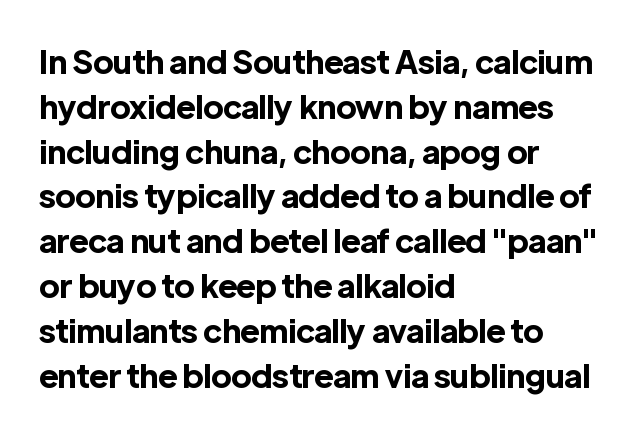
The image shows 32 px bold sans-serif type, upright; set left-aligned, normal line spacing (1.4x), normal letter spacing, not underlined; a medium x-height.
